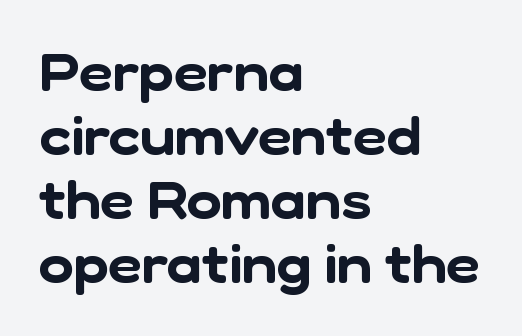
{"serif": "no", "width": "normal", "stroke_contrast": "low", "x_height": "medium", "monospaced": "no", "underline": "no", "align": "left", "line_spacing_ratio": 1.21, "letter_spacing": "normal", "letter_spacing_em": 0.0, "glyph_px": 53}
